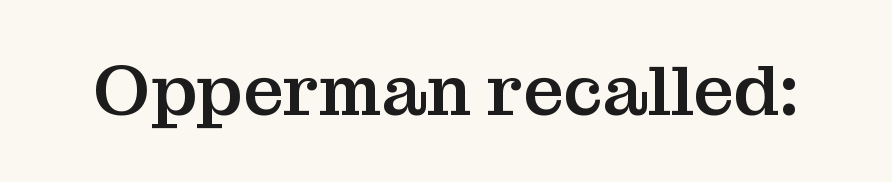
{"serif": "yes", "italic": "no", "width": "normal", "stroke_contrast": "medium", "x_height": "medium", "monospaced": "no", "underline": "no", "letter_spacing": "normal", "letter_spacing_em": 0.0, "glyph_px": 71}
